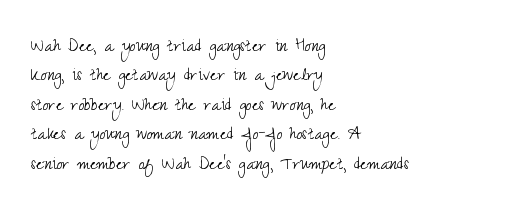
{"italic": "no", "bold": "no", "underline": "no", "align": "left", "line_spacing": "normal", "line_spacing_ratio": 1.4, "letter_spacing": "normal", "letter_spacing_em": 0.0, "glyph_px": 21}
